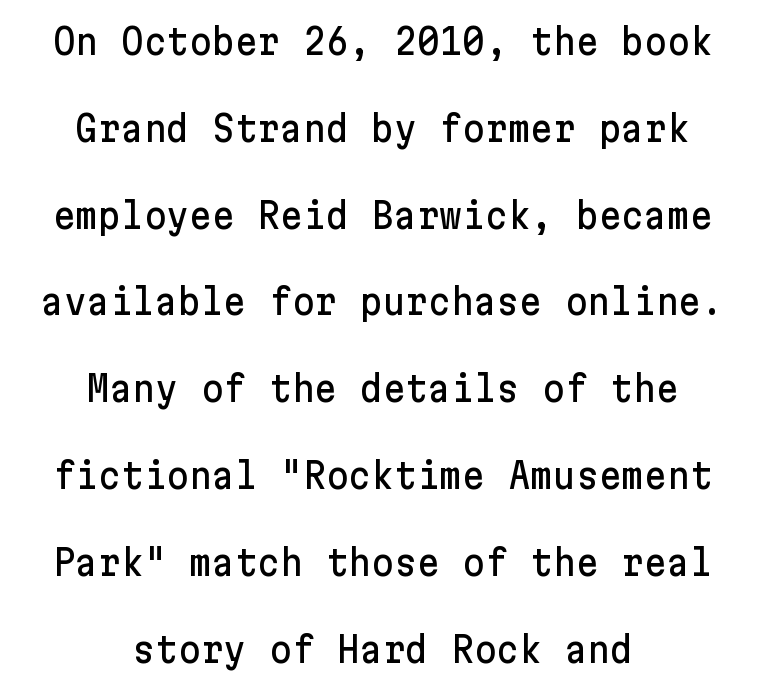
The image shows 35 px sans-serif type, upright; set centered, loose line spacing (2.48x), normal letter spacing, not underlined; low stroke contrast and a medium x-height.
